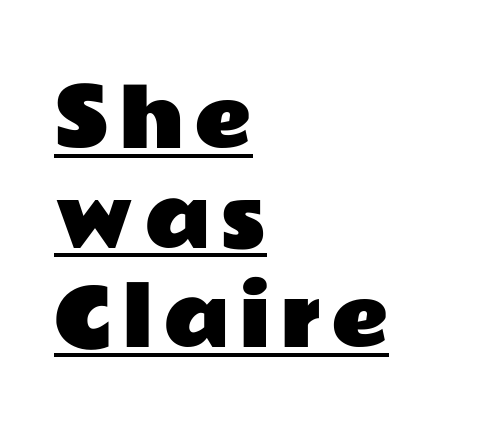
Q: Is the text italic (slanted)? A: No, it is upright.
Q: Is the typeface a serif or a sans-serif typeface? A: Sans-serif.
Q: Is the text underlined? A: Yes.
Q: How is the paragraph aligned? A: Left-aligned.
Q: Is the spacing between lines tight, normal or loose? A: Normal.
Q: Width (condensed, normal, or wide)? A: Wide.
Q: Stroke contrast? A: Low.
Q: x-height? A: Medium.
Q: Monospaced? A: No.
